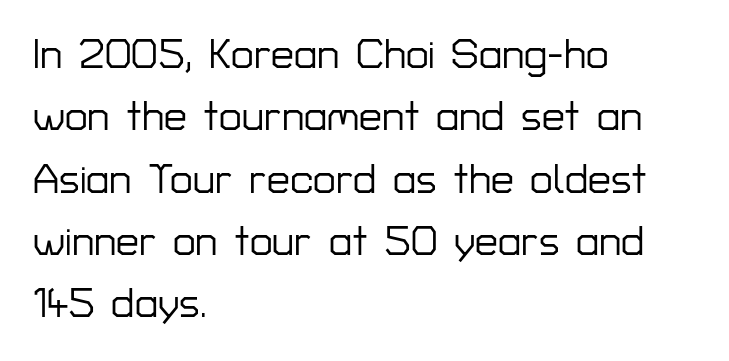
The font family rendered here belongs to the sans-serif group. Regular leading. Does the copy run flush right? No — it runs flush left. Words float on clear page, feet unadorned.
